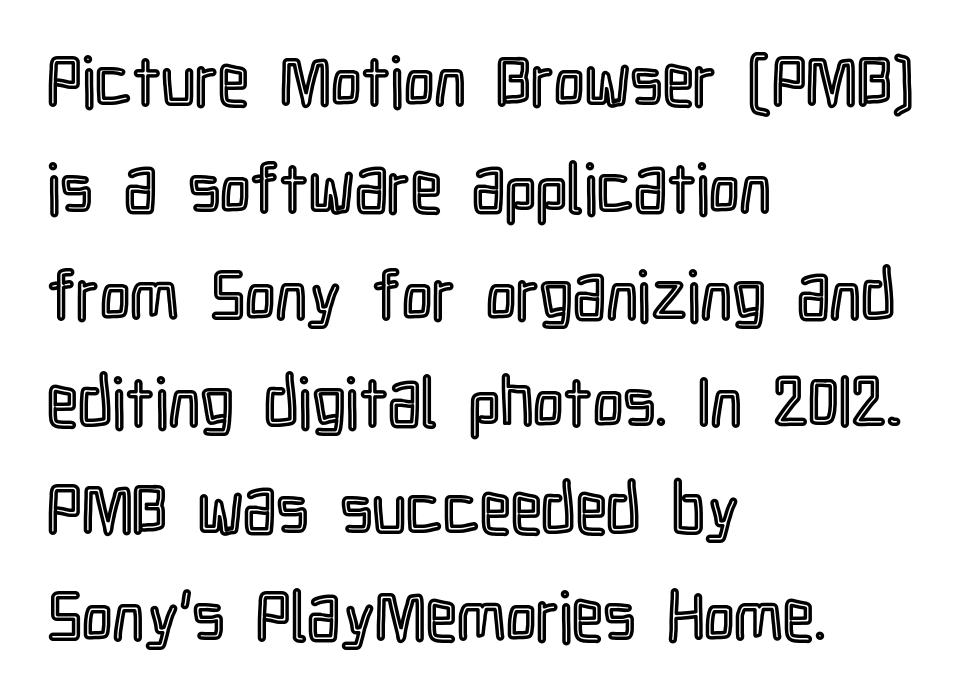
The axis of the letterforms is exactly vertical. Horizontally, the lines are justified to the leading edge only. The space between consecutive lines is moderate. Lines of text with bare space underneath. Each word holds together tightly as a unit, with standard inter-letter gaps.
